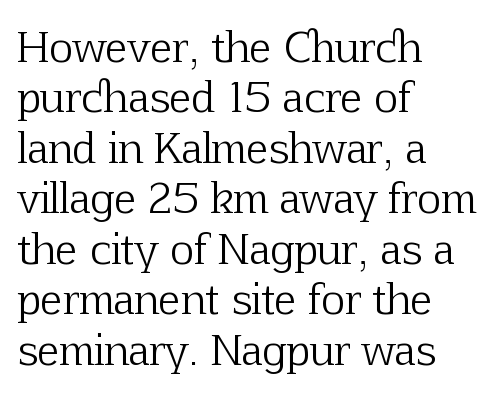
{"serif": "yes", "italic": "no", "bold": "no", "weight": "light", "width": "normal", "stroke_contrast": "low", "x_height": "medium", "monospaced": "no", "underline": "no", "align": "left", "line_spacing_ratio": 1.23, "letter_spacing": "normal", "letter_spacing_em": 0.0, "glyph_px": 41}
